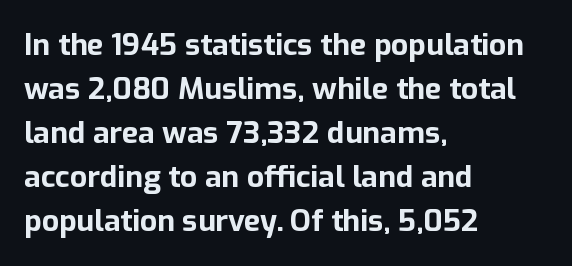
Only glyphs here, with clear space below each row. Compared with typical body copy, the letter spacing here is the same. In terms of weight, the rendering is a true, heavy bold. Does the type have serifs? No, each stem ends abruptly. The letters stand upright; this is a roman face.
